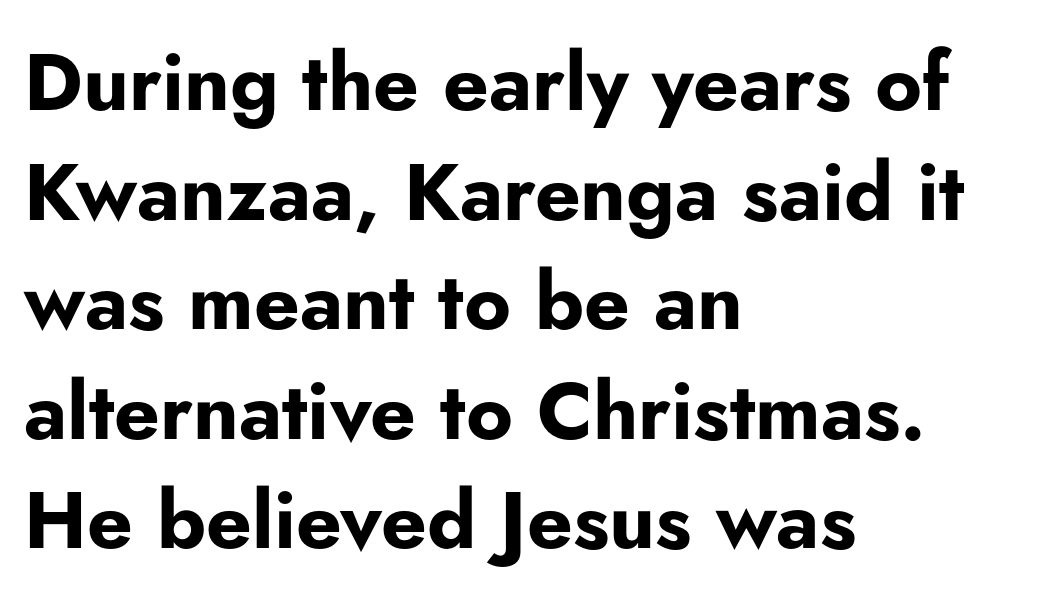
{"serif": "no", "italic": "no", "bold": "yes", "weight": "bold", "width": "normal", "stroke_contrast": "low", "x_height": "small", "monospaced": "no", "underline": "no", "align": "left", "line_spacing": "normal", "line_spacing_ratio": 1.37, "letter_spacing": "normal", "letter_spacing_em": 0.0, "glyph_px": 80}
